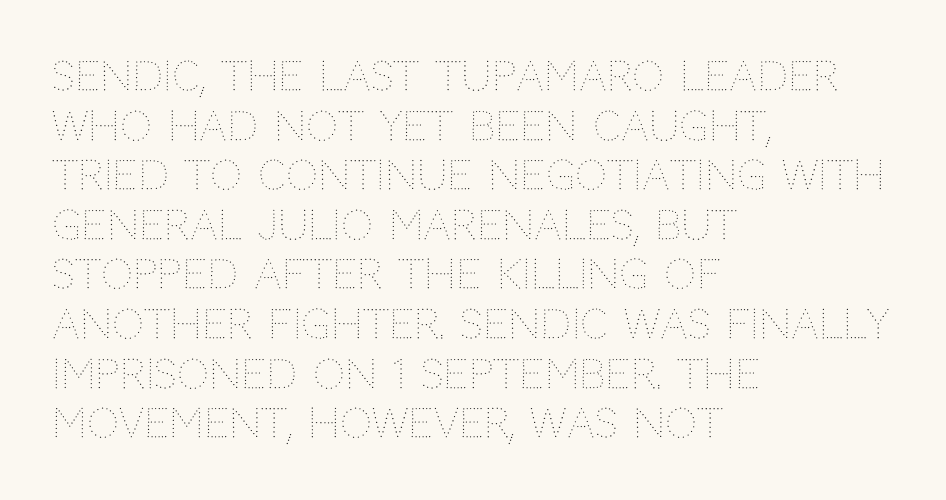
The horizontal fit of the characters is conventional and even. Decoration check: the copy has no underline. Weight: regular or lighter. Note the varied advance widths — an 'i' is clearly narrower than an 'm'. A roman cut, with each character standing at attention. Which margin do the lines hug? The left one — the right edge is uneven.
